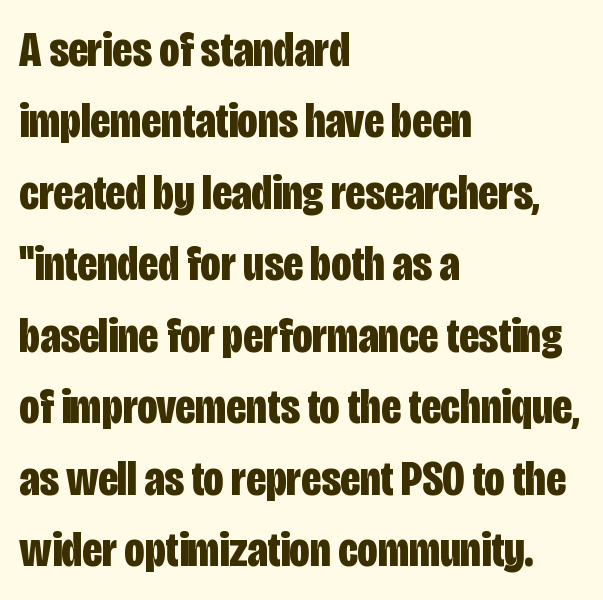
The image shows 50 px bold, condensed sans-serif type, upright; set left-aligned, normal line spacing (1.43x), normal letter spacing, not underlined; low stroke contrast and a large x-height.
